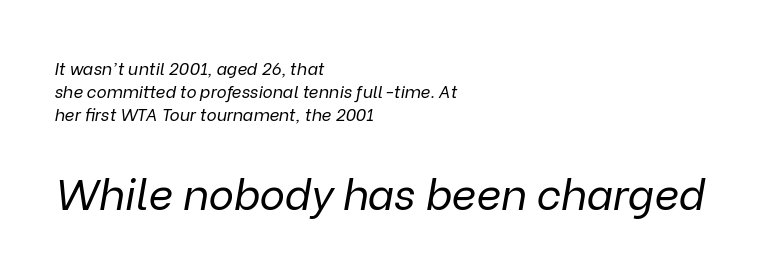
Q: Is the text bold? A: No.
Q: Is the text italic (slanted)? A: Yes, it leans right by about 9 degrees.
Q: Is the text underlined? A: No.
Q: How is the paragraph aligned? A: Left-aligned.
Q: Is the spacing between letters normal or unusually wide? A: Normal.
Q: Is the spacing between lines tight, normal or loose? A: Normal.
Q: Which block of text is set in a larger size, the first (top) or the second (bottom)? A: The second (bottom) one.
Q: Width (condensed, normal, or wide)? A: Normal.
Q: Stroke contrast? A: Low.
Q: x-height? A: Medium.
Q: Monospaced? A: No.
